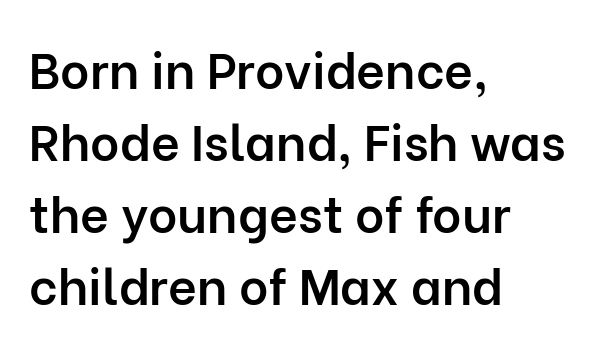
The image shows 50 px semibold sans-serif type, upright; set left-aligned, normal line spacing (1.44x), normal letter spacing, not underlined; low stroke contrast and a medium x-height.
